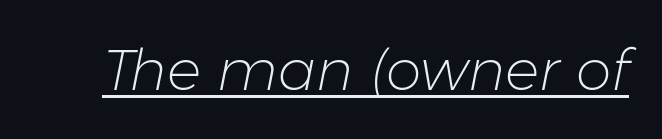
The image shows 57 px light type, italic (leaning right); set normal letter spacing, underlined; low stroke contrast and a medium x-height.
